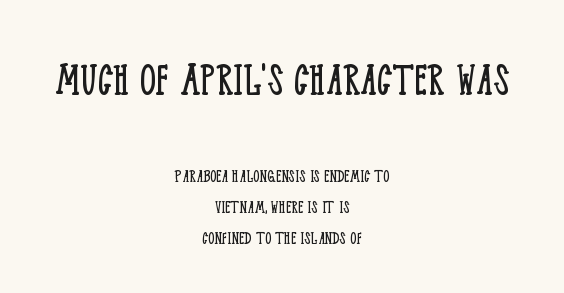
The image shows 50 px light, condensed serif type, upright; set centered, normal line spacing (1.54x), normal letter spacing, not underlined; the first (top) block is 2.5x larger; low stroke contrast and a large x-height.
